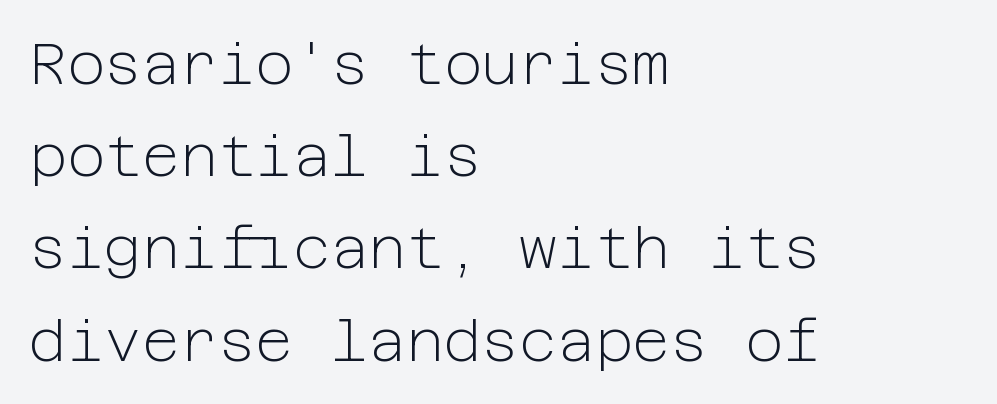
The image shows 58 px light sans-serif type, upright; set left-aligned, normal line spacing (1.59x), normal letter spacing, not underlined; low stroke contrast and a medium x-height.
